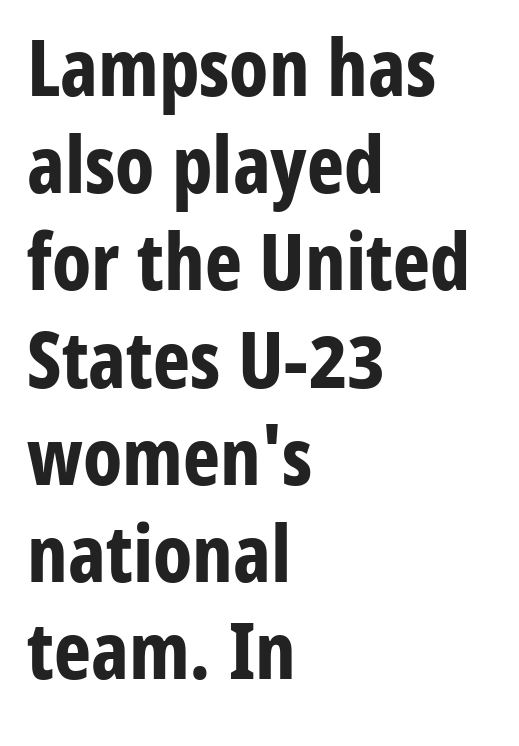
{"serif": "no", "italic": "no", "bold": "yes", "weight": "bold", "width": "condensed", "stroke_contrast": "low", "x_height": "medium", "monospaced": "no", "underline": "no", "align": "left", "line_spacing_ratio": 1.23, "letter_spacing": "normal", "letter_spacing_em": 0.0, "glyph_px": 79}
